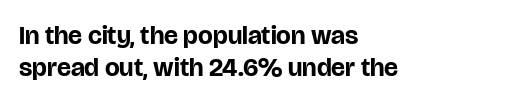
The image shows 26 px bold type, upright; set left-aligned, line spacing 1.22x, normal letter spacing, not underlined.
